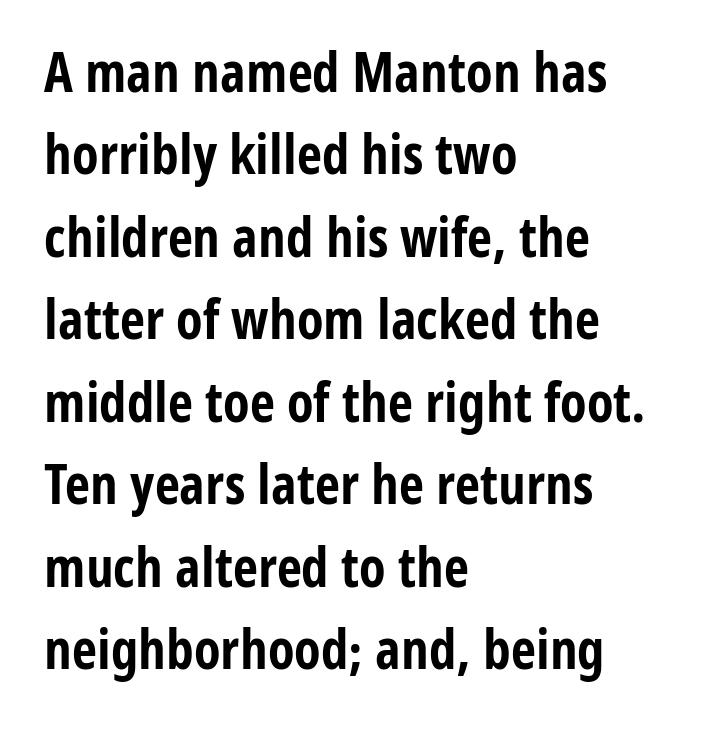
The image shows 55 px bold, condensed sans-serif type, upright; set left-aligned, normal line spacing (1.5x), normal letter spacing, not underlined; low stroke contrast and a medium x-height.
